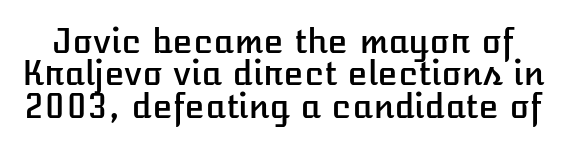
The image shows 33 px text type, upright; set tight line spacing (0.98x), normal letter spacing, not underlined; low stroke contrast and a medium x-height.
